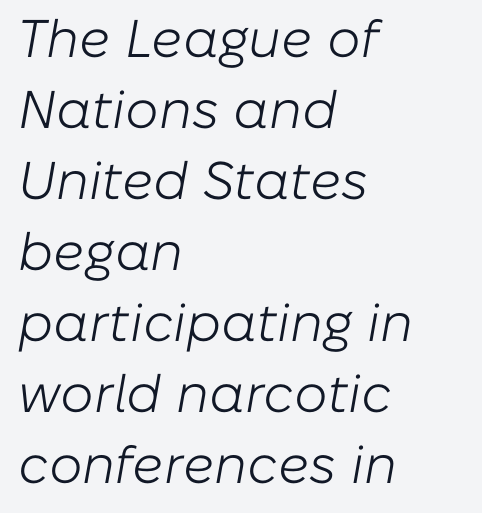
The image shows 53 px light type, italic (leaning right); set left-aligned, normal line spacing (1.34x), normal letter spacing, not underlined; low stroke contrast and a medium x-height.
